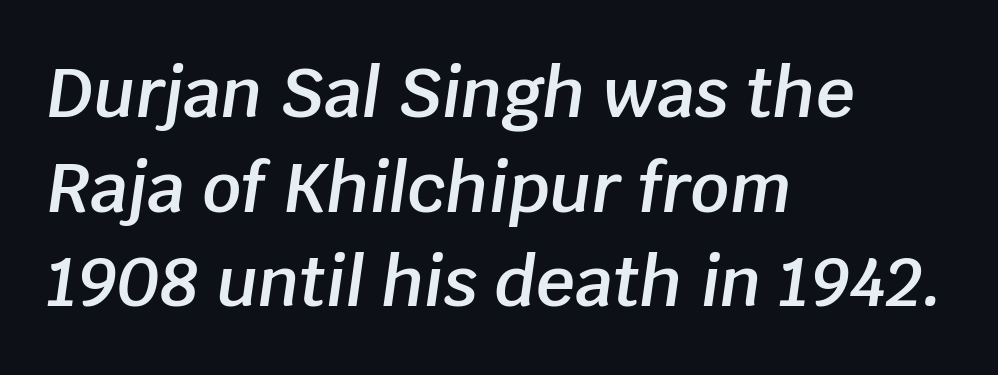
{"italic": "yes", "lean": "right", "slant_degrees": 8, "bold": "semi", "weight": "semibold", "width": "normal", "stroke_contrast": "low", "x_height": "large", "monospaced": "no", "underline": "no", "align": "left", "line_spacing": "normal", "line_spacing_ratio": 1.39, "letter_spacing": "normal", "letter_spacing_em": 0.0, "glyph_px": 68}
